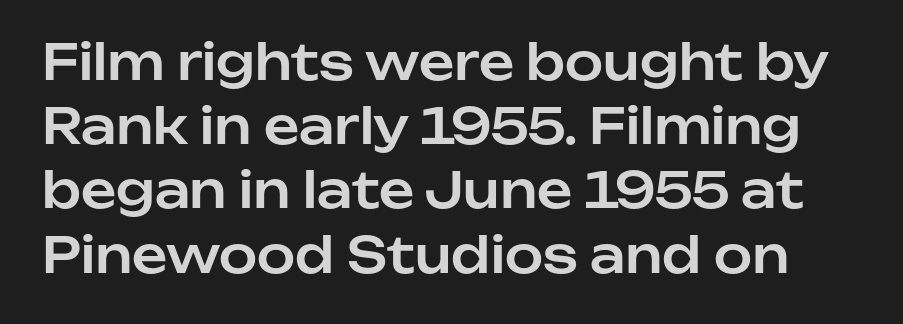
Nobody drew a line under any word here. Every stem runs plumb, perpendicular to the baseline. Spacing verdict: proportional, widths tailored to each character. A typesetter would label this face a sans. Honestly, the row spacing looks completely unremarkable.
